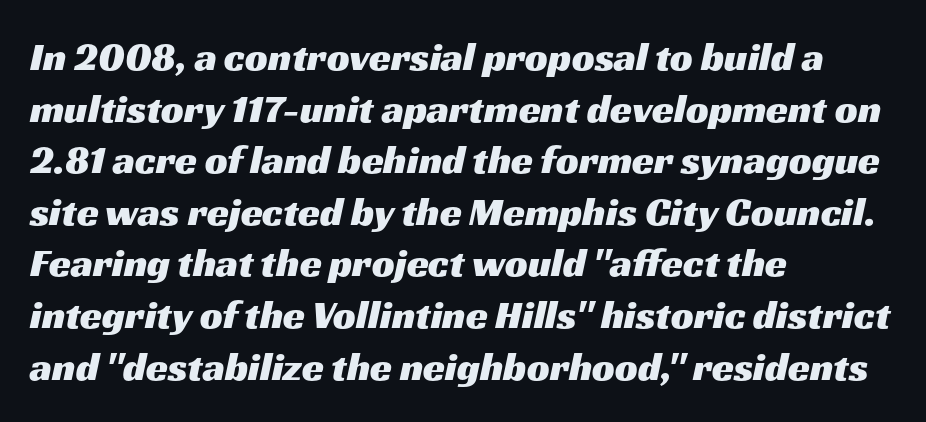
Unmarked baselines from the first word to the last. To sum up the face: it is a sans, with no serifs. The passage shown is typed in a proportional face where columns would drift. One glance says typical: line gaps are just what's usual. The tracking reads as untouched default to a designer's eye.
